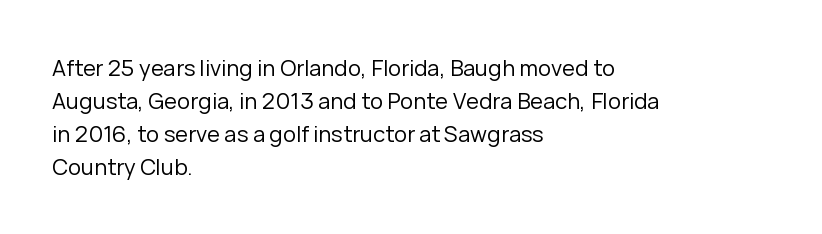
The image shows 22 px text type, upright; set left-aligned, normal line spacing (1.5x), normal letter spacing, not underlined.
